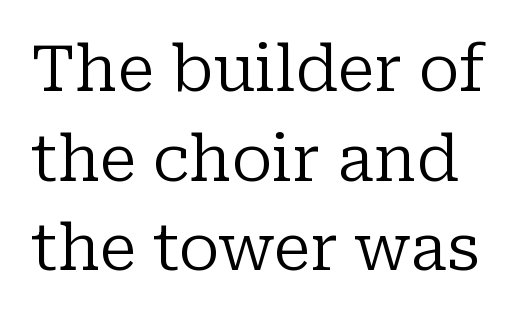
Unmarked baselines from the first word to the last. Tracking value appears to be zero — textbook default spacing. This is not heavy type; no bold has been used. The letters advance in unequal steps, a hallmark of proportional type.
